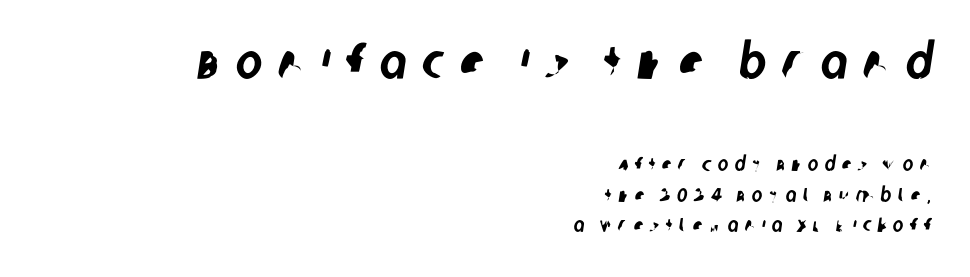
Q: Is the typeface a serif or a sans-serif typeface? A: Sans-serif.
Q: Is the text underlined? A: No.
Q: How is the paragraph aligned? A: Right-aligned.
Q: Is the spacing between letters normal or unusually wide? A: Unusually wide.
Q: Is the spacing between lines tight, normal or loose? A: Normal.
Q: Which block of text is set in a larger size, the first (top) or the second (bottom)? A: The first (top) one.
Q: Width (condensed, normal, or wide)? A: Condensed.
Q: Stroke contrast? A: Low.
Q: x-height? A: Large.
Q: Monospaced? A: No.
